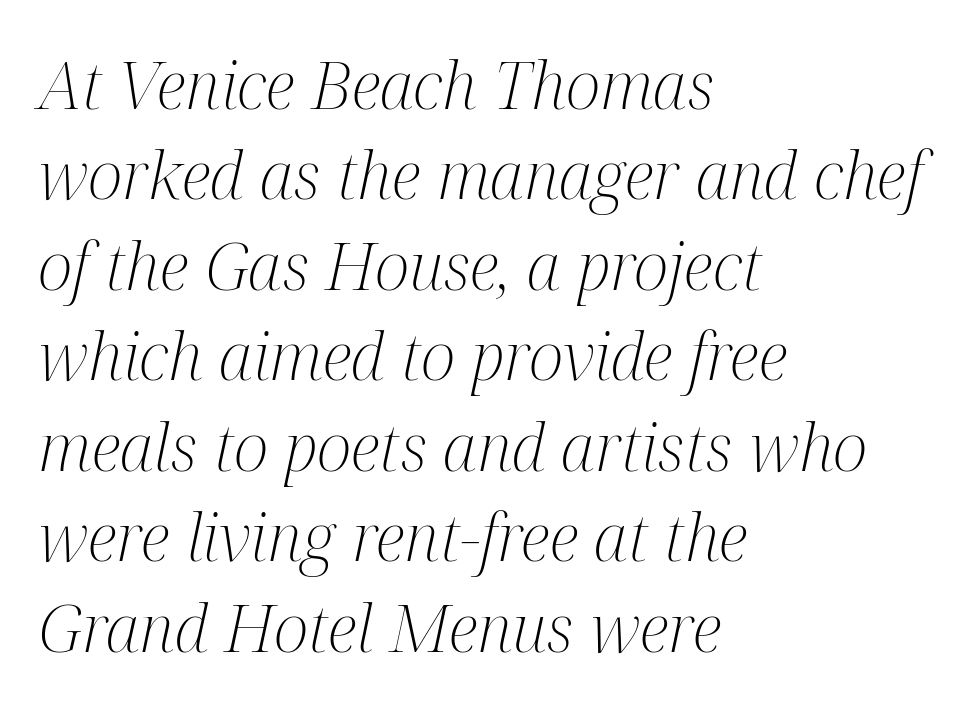
The image shows 66 px light, condensed serif type, italic (leaning right); set left-aligned, normal line spacing (1.37x), normal letter spacing, not underlined; medium stroke contrast and a medium x-height.
